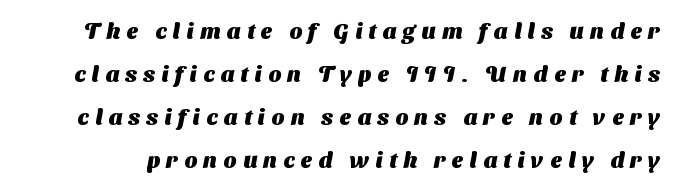
Q: Is the text bold? A: Yes.
Q: Is the text underlined? A: No.
Q: Is the spacing between letters normal or unusually wide? A: Unusually wide.
Q: Is the spacing between lines tight, normal or loose? A: Loose.
